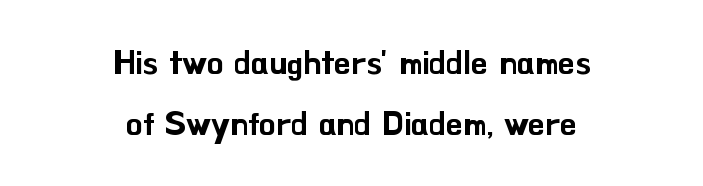
Q: Is the text italic (slanted)? A: No, it is upright.
Q: Is the typeface a serif or a sans-serif typeface? A: Sans-serif.
Q: Is the text underlined? A: No.
Q: How is the paragraph aligned? A: Centered.
Q: Is the spacing between letters normal or unusually wide? A: Normal.
Q: Width (condensed, normal, or wide)? A: Normal.
Q: Stroke contrast? A: Low.
Q: x-height? A: Small.
Q: Monospaced? A: No.
